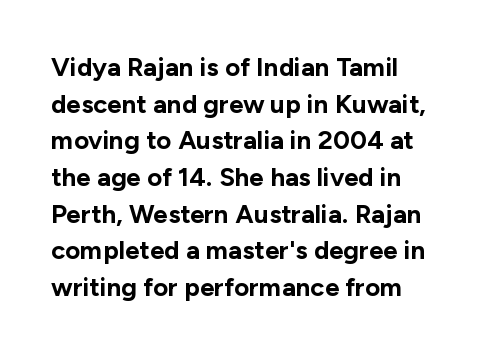
Q: Is the text bold? A: Yes.
Q: Is the text italic (slanted)? A: No, it is upright.
Q: Is the text underlined? A: No.
Q: How is the paragraph aligned? A: Left-aligned.
Q: Is the spacing between letters normal or unusually wide? A: Normal.
Q: Is the spacing between lines tight, normal or loose? A: Normal.
